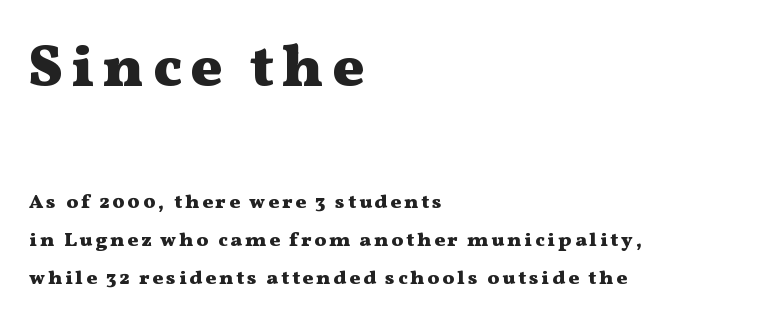
The rendering anchors every line to the left-hand side. Students, this is bold: see how much ink each stroke carries. Small tapered or slab feet sit at the stroke ends, so this counts as serif. This is roman type, the default non-slanted kind. Think of a printed novel: that variable character pitch is what you see here. Vertical spacing — loose.
